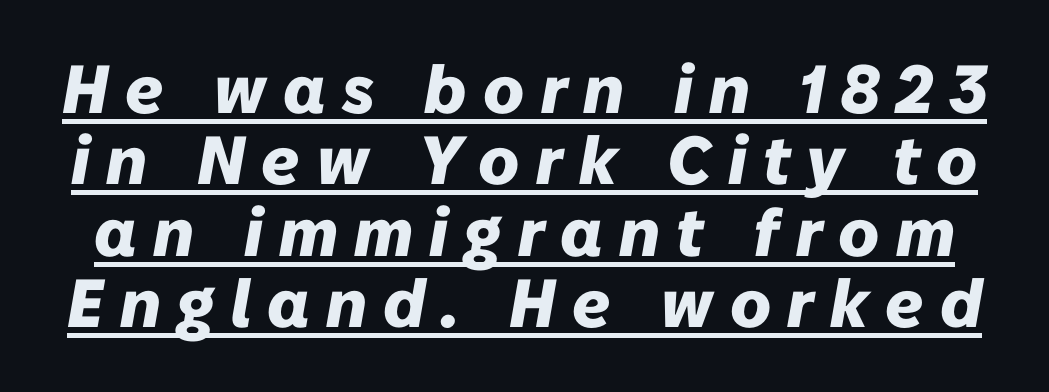
Q: Is the text bold? A: Yes.
Q: Is the text italic (slanted)? A: Yes, it leans right by about 10 degrees.
Q: Is the text underlined? A: Yes.
Q: Is the spacing between letters normal or unusually wide? A: Unusually wide.
Q: Is the spacing between lines tight, normal or loose? A: Tight.
Q: Width (condensed, normal, or wide)? A: Normal.
Q: Stroke contrast? A: Low.
Q: x-height? A: Medium.
Q: Monospaced? A: No.
